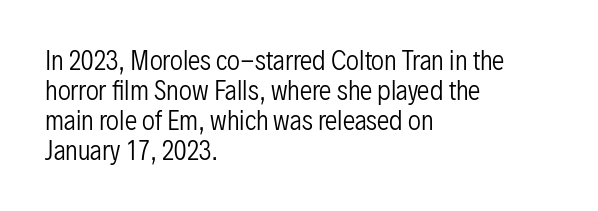
{"italic": "no", "bold": "no", "underline": "no", "align": "left", "line_spacing_ratio": 1.2, "letter_spacing": "normal", "letter_spacing_em": 0.0, "glyph_px": 25}
